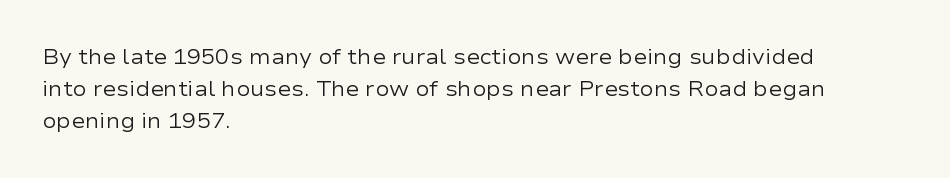
The image shows 21 px text type, upright; set left-aligned, normal line spacing (1.52x), normal letter spacing, not underlined.
